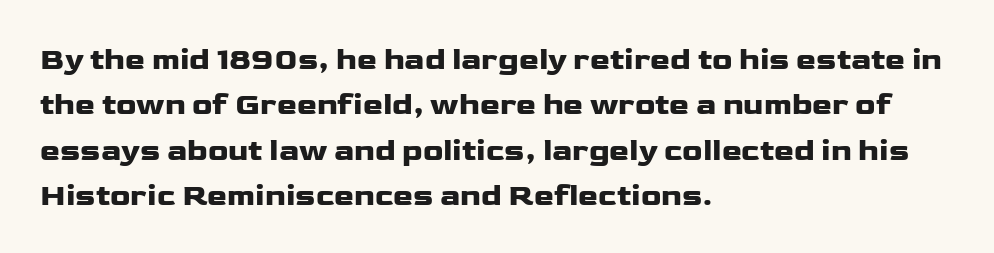
Check the space under the baseline: it is left empty. Ascenders rise straight up at ninety degrees. The rendering anchors every line to the left-hand side. Whoever set this chose a conventional vertical rhythm.
